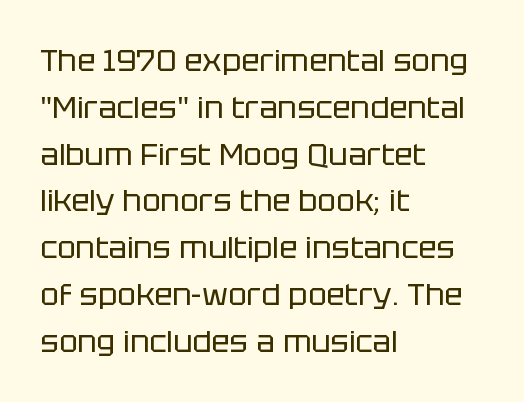
The image shows 31 px regular-weight sans-serif type, upright; set left-aligned, normal line spacing (1.51x), normal letter spacing, not underlined; low stroke contrast and a large x-height.
